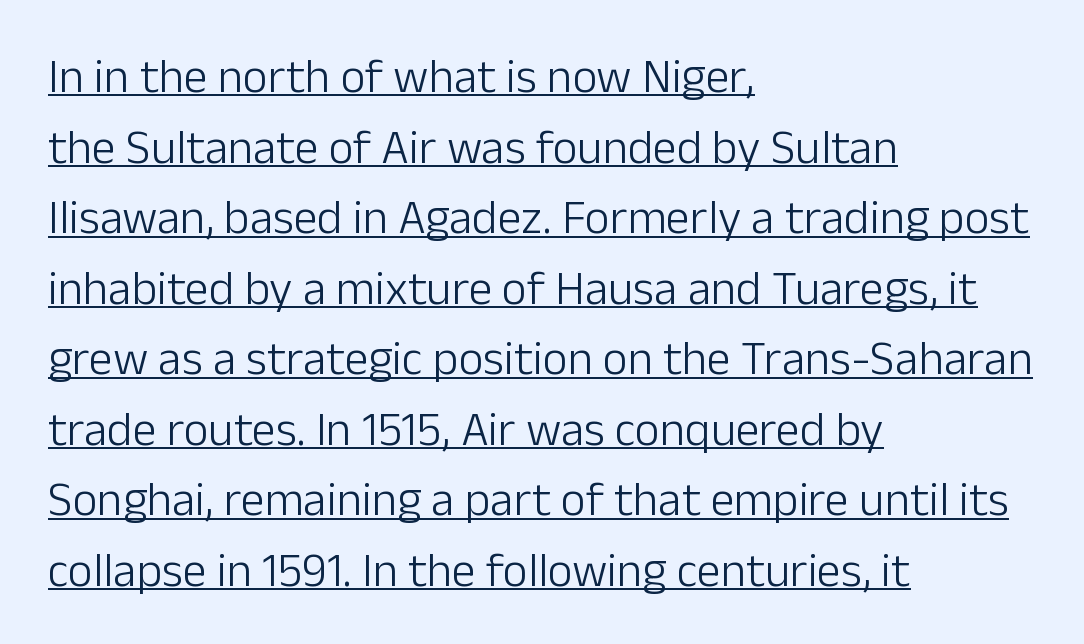
{"serif": "no", "italic": "no", "bold": "no", "weight": "light", "width": "normal", "stroke_contrast": "low", "x_height": "medium", "monospaced": "no", "underline": "yes", "align": "left", "line_spacing": "normal", "line_spacing_ratio": 1.47, "letter_spacing": "normal", "letter_spacing_em": 0.0, "glyph_px": 48}
